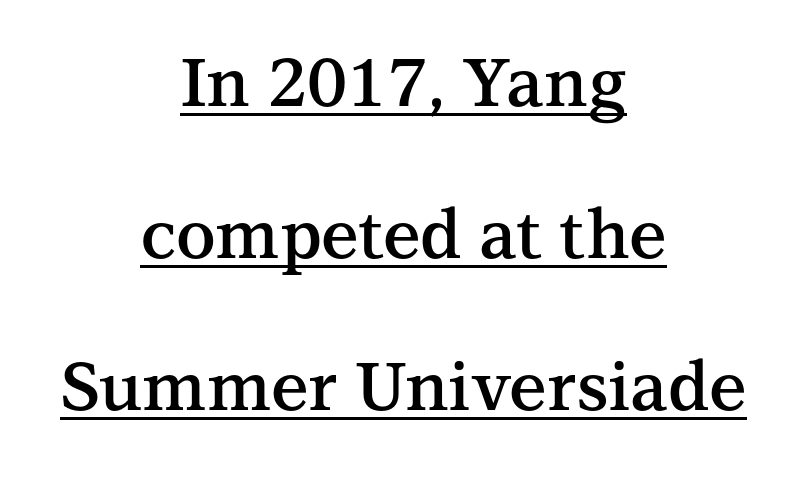
Q: Is the text bold? A: Semi-bold.
Q: Is the text italic (slanted)? A: No, it is upright.
Q: Is the typeface a serif or a sans-serif typeface? A: Serif.
Q: Is the text underlined? A: Yes.
Q: How is the paragraph aligned? A: Centered.
Q: Is the spacing between letters normal or unusually wide? A: Normal.
Q: Is the spacing between lines tight, normal or loose? A: Loose.
Q: Width (condensed, normal, or wide)? A: Normal.
Q: Stroke contrast? A: Medium.
Q: x-height? A: Medium.
Q: Monospaced? A: No.
